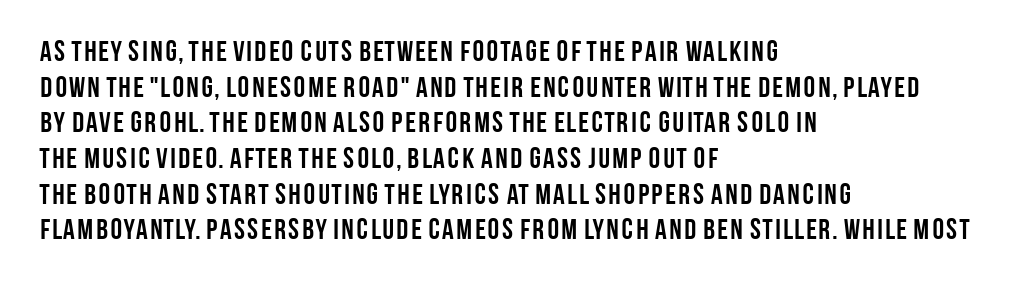
The image shows 29 px semibold, condensed sans-serif type, upright; set left-aligned, line spacing 1.23x, normal letter spacing, not underlined; low stroke contrast and a large x-height.
